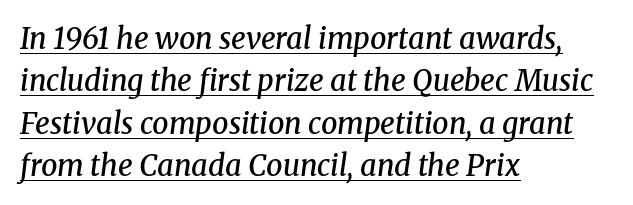
The image shows 29 px semibold serif type, italic (leaning right); set left-aligned, normal line spacing (1.46x), normal letter spacing, underlined; medium stroke contrast and a medium x-height.
